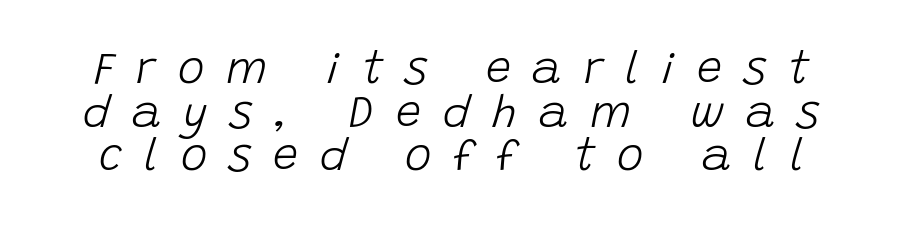
Q: Is the text bold? A: No.
Q: Is the text italic (slanted)? A: Yes, it leans right by about 15 degrees.
Q: Is the text underlined? A: No.
Q: Is the spacing between letters normal or unusually wide? A: Unusually wide.
Q: Is the spacing between lines tight, normal or loose? A: Tight.
Q: Width (condensed, normal, or wide)? A: Normal.
Q: Stroke contrast? A: Low.
Q: x-height? A: Large.
Q: Monospaced? A: No.
